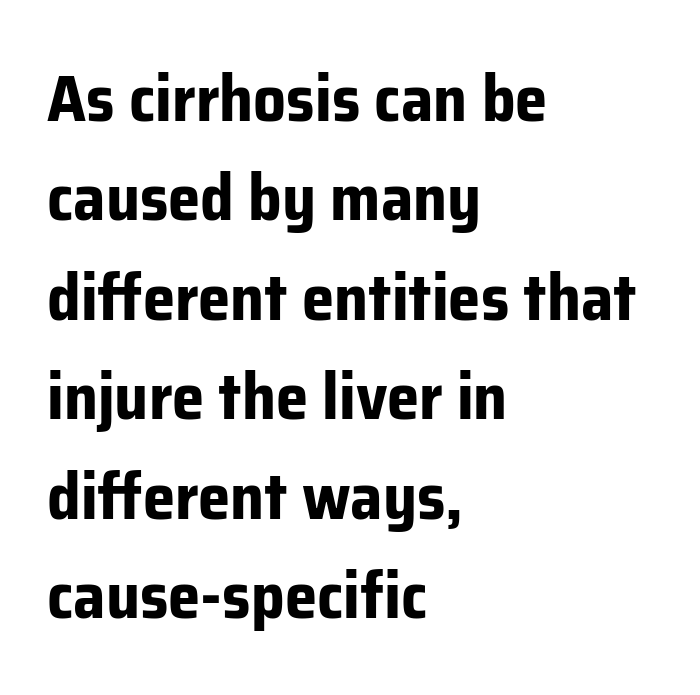
The image shows 65 px bold sans-serif type, upright; set left-aligned, normal line spacing (1.53x), normal letter spacing, not underlined; low stroke contrast and a medium x-height.
